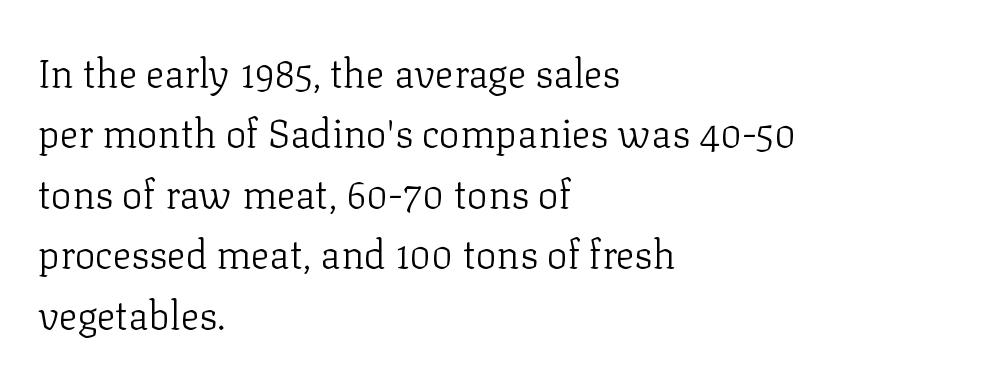
The image shows 39 px light serif type, upright; set left-aligned, normal line spacing (1.55x), normal letter spacing, not underlined; low stroke contrast and a medium x-height.
